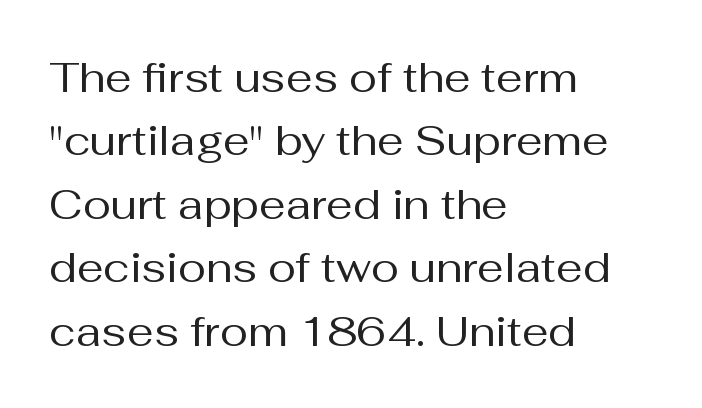
Q: Is the text bold? A: No.
Q: Is the text italic (slanted)? A: No, it is upright.
Q: Is the typeface a serif or a sans-serif typeface? A: Sans-serif.
Q: Is the text underlined? A: No.
Q: How is the paragraph aligned? A: Left-aligned.
Q: Is the spacing between letters normal or unusually wide? A: Normal.
Q: Is the spacing between lines tight, normal or loose? A: Normal.
Q: Width (condensed, normal, or wide)? A: Normal.
Q: Stroke contrast? A: Medium.
Q: x-height? A: Medium.
Q: Monospaced? A: No.
